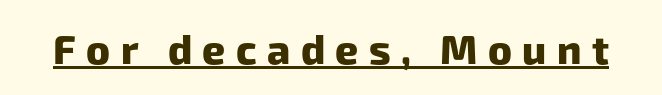
This sample uses a sans-serif face. Words appear elongated and porous because spacing is wide. The rendering uses the underline text-decoration. This sample has the flowing, uneven cadence of proportional lettering. I'd describe the lettering as bold — thick and assertive.
